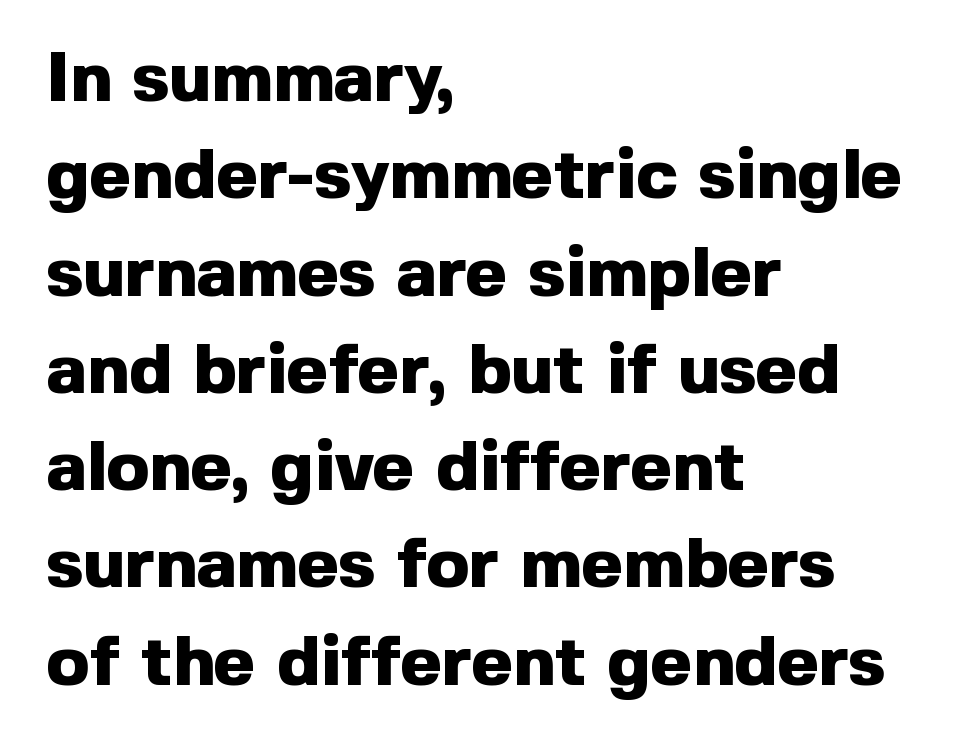
The rendering uses natural spacing where letterforms have individual widths. This sample uses an upright cut, with every glyph sitting square on the baseline. Does the weight exceed regular? Yes, all the way to bold. Font category for this specimen: sans-serif.
